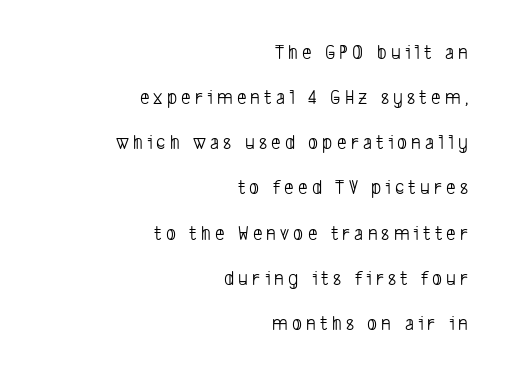
{"bold": "no", "underline": "no", "align": "right", "line_spacing": "loose", "line_spacing_ratio": 2.15, "letter_spacing": "wide", "letter_spacing_em": 0.2, "glyph_px": 21}
